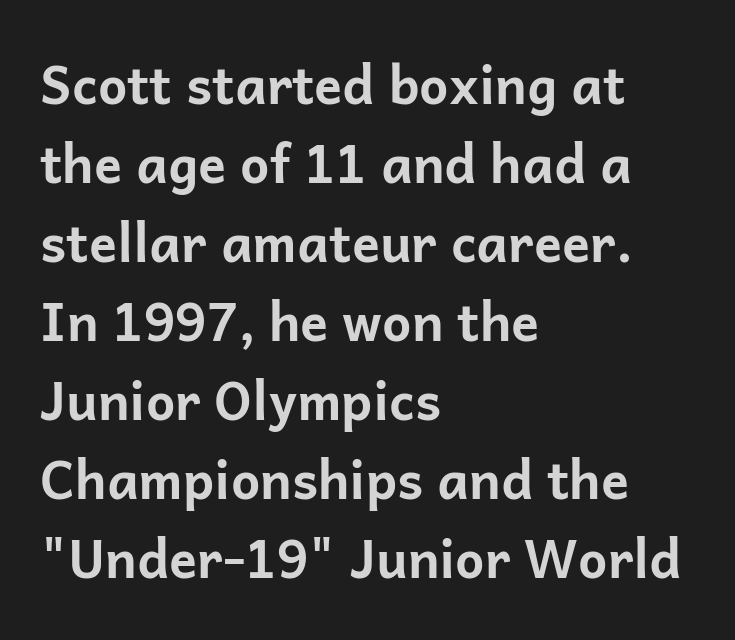
The image shows 52 px bold sans-serif type, upright; set left-aligned, normal line spacing (1.52x), normal letter spacing, not underlined; low stroke contrast and a medium x-height.
